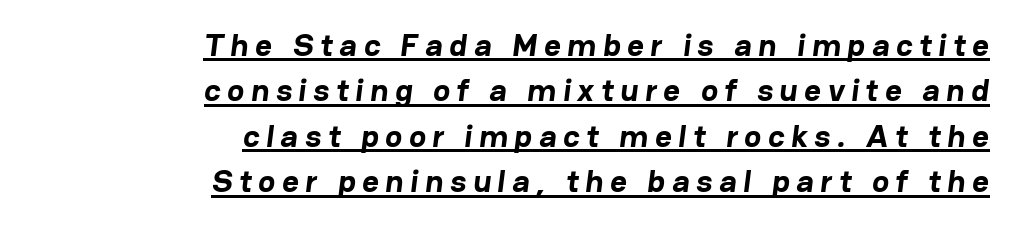
{"serif": "no", "bold": "yes", "weight": "bold", "width": "normal", "stroke_contrast": "low", "x_height": "medium", "monospaced": "no", "underline": "yes", "align": "right", "line_spacing": "normal", "line_spacing_ratio": 1.42, "letter_spacing": "wide", "letter_spacing_em": 0.21, "glyph_px": 32}
